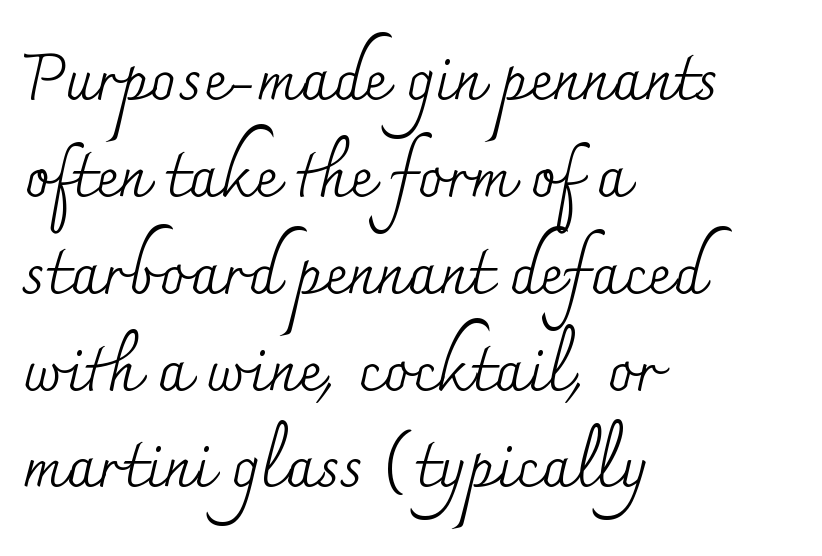
{"serif": "yes", "bold": "no", "weight": "regular", "width": "normal", "stroke_contrast": "medium", "x_height": "small", "monospaced": "no", "underline": "no", "align": "left", "line_spacing": "normal", "line_spacing_ratio": 1.49, "letter_spacing": "normal", "letter_spacing_em": 0.0, "glyph_px": 65}
